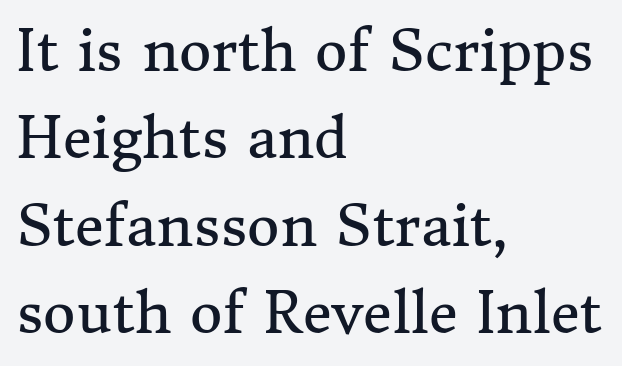
The image shows 56 px regular-weight serif type, upright; set left-aligned, normal line spacing (1.56x), normal letter spacing, not underlined; medium stroke contrast and a medium x-height.
